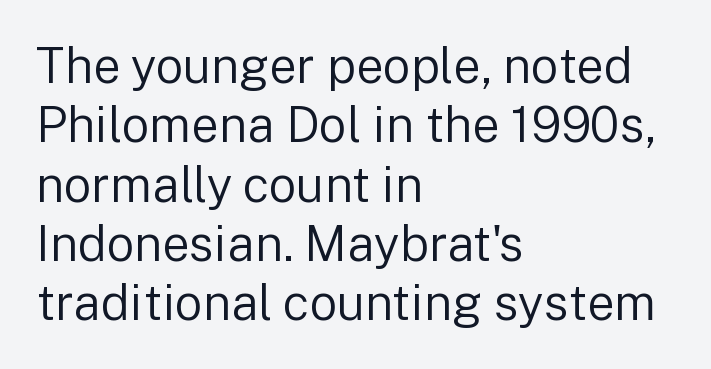
Q: Is the text bold? A: No.
Q: Is the text italic (slanted)? A: No, it is upright.
Q: Is the typeface a serif or a sans-serif typeface? A: Sans-serif.
Q: Is the text underlined? A: No.
Q: How is the paragraph aligned? A: Left-aligned.
Q: Is the spacing between letters normal or unusually wide? A: Normal.
Q: Width (condensed, normal, or wide)? A: Normal.
Q: Stroke contrast? A: Low.
Q: x-height? A: Medium.
Q: Monospaced? A: No.
